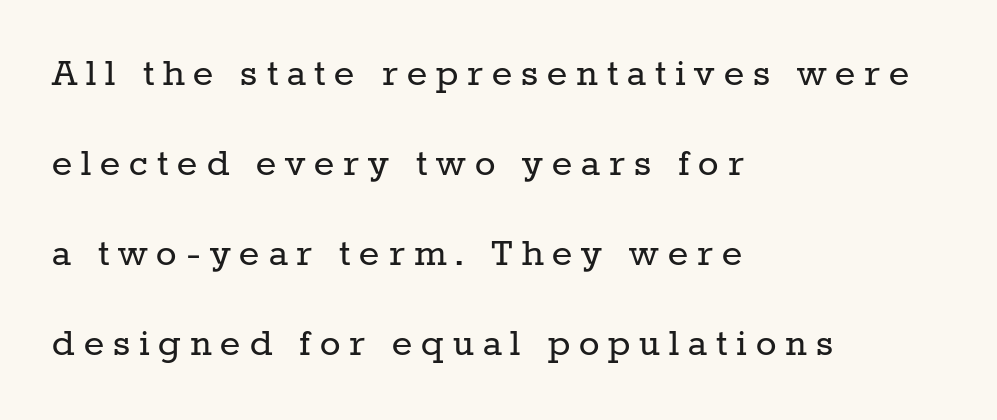
Q: Is the text bold? A: No.
Q: Is the text italic (slanted)? A: No, it is upright.
Q: Is the typeface a serif or a sans-serif typeface? A: Serif.
Q: Is the text underlined? A: No.
Q: How is the paragraph aligned? A: Left-aligned.
Q: Is the spacing between letters normal or unusually wide? A: Unusually wide.
Q: Is the spacing between lines tight, normal or loose? A: Loose.
Q: Width (condensed, normal, or wide)? A: Normal.
Q: Stroke contrast? A: Low.
Q: x-height? A: Medium.
Q: Monospaced? A: No.
